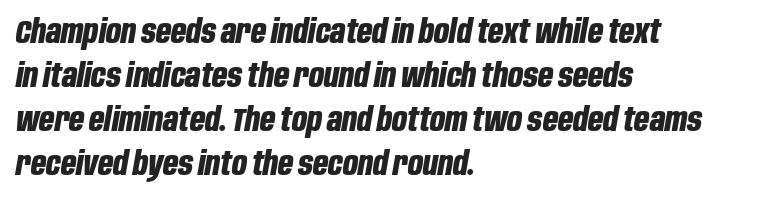
The image shows 33 px bold, condensed type, italic (leaning right); set left-aligned, normal line spacing (1.33x), normal letter spacing, not underlined; low stroke contrast and a large x-height.
